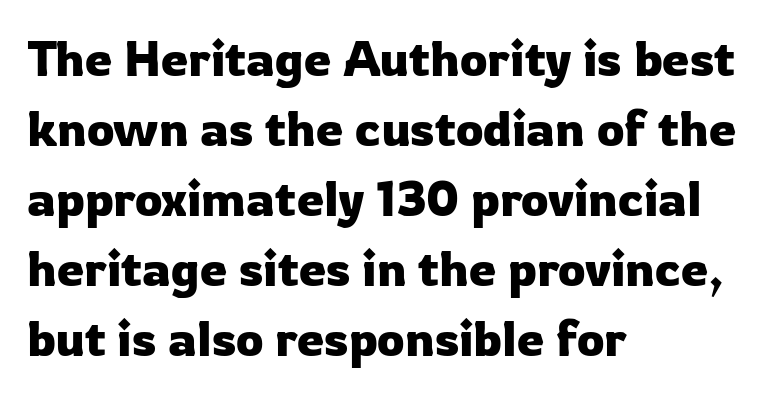
Q: Is the text italic (slanted)? A: No, it is upright.
Q: Is the typeface a serif or a sans-serif typeface? A: Sans-serif.
Q: Is the text underlined? A: No.
Q: How is the paragraph aligned? A: Left-aligned.
Q: Is the spacing between letters normal or unusually wide? A: Normal.
Q: Is the spacing between lines tight, normal or loose? A: Normal.
Q: Width (condensed, normal, or wide)? A: Normal.
Q: Stroke contrast? A: Low.
Q: x-height? A: Medium.
Q: Monospaced? A: No.
